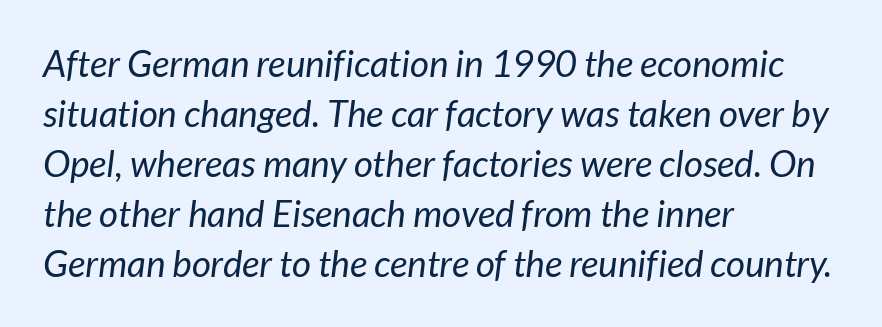
The image shows 37 px regular-weight sans-serif type; set left-aligned, normal line spacing (1.35x), normal letter spacing, not underlined; low stroke contrast and a medium x-height.
